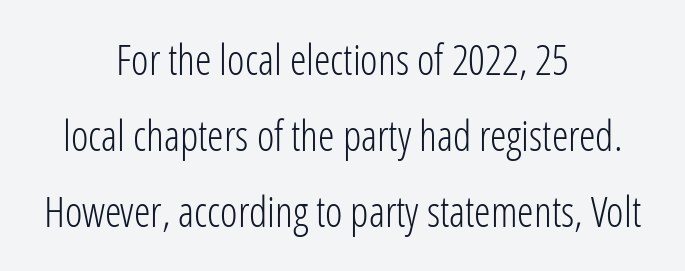
Q: Is the text bold? A: No.
Q: Is the text italic (slanted)? A: No, it is upright.
Q: Is the typeface a serif or a sans-serif typeface? A: Sans-serif.
Q: Is the text underlined? A: No.
Q: How is the paragraph aligned? A: Centered.
Q: Is the spacing between letters normal or unusually wide? A: Normal.
Q: Width (condensed, normal, or wide)? A: Condensed.
Q: Stroke contrast? A: Low.
Q: x-height? A: Medium.
Q: Monospaced? A: No.
